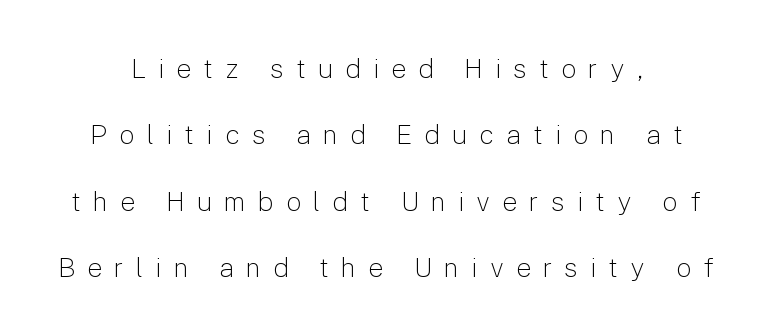
Q: Is the text bold? A: No.
Q: Is the text italic (slanted)? A: No, it is upright.
Q: Is the text underlined? A: No.
Q: How is the paragraph aligned? A: Centered.
Q: Is the spacing between letters normal or unusually wide? A: Unusually wide.
Q: Is the spacing between lines tight, normal or loose? A: Loose.
